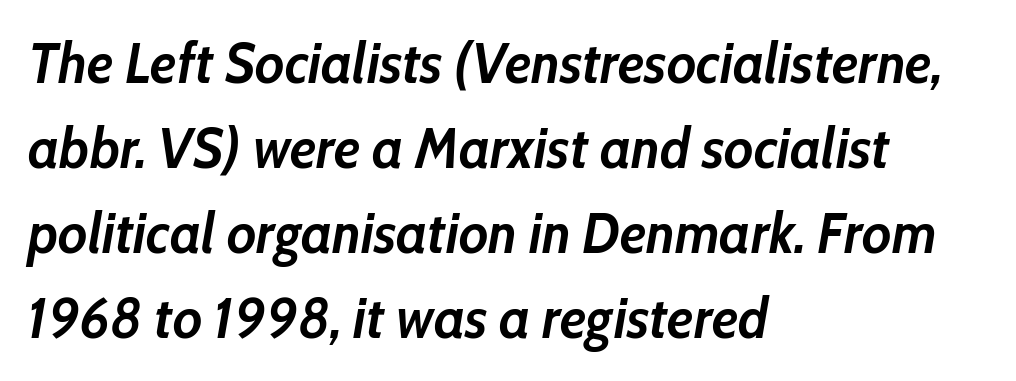
Q: Is the text bold? A: Yes.
Q: Is the text italic (slanted)? A: Yes, it leans right by about 10 degrees.
Q: Is the text underlined? A: No.
Q: How is the paragraph aligned? A: Left-aligned.
Q: Is the spacing between letters normal or unusually wide? A: Normal.
Q: Is the spacing between lines tight, normal or loose? A: Normal.
Q: Width (condensed, normal, or wide)? A: Normal.
Q: Stroke contrast? A: Low.
Q: x-height? A: Medium.
Q: Monospaced? A: No.
